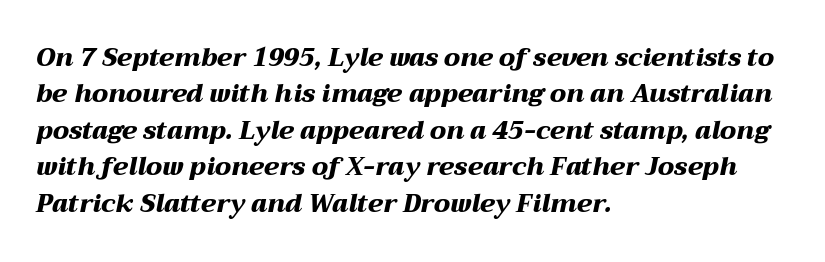
The image shows 25 px bold type, italic (leaning right); set left-aligned, normal line spacing (1.46x), normal letter spacing, not underlined.
